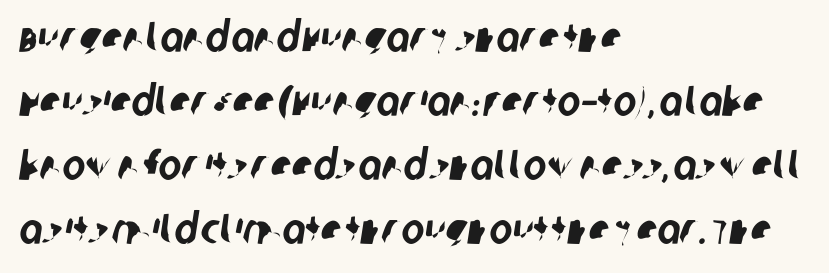
The image shows 43 px condensed sans-serif type; set left-aligned, normal line spacing (1.49x), normal letter spacing, not underlined; low stroke contrast and a large x-height.
